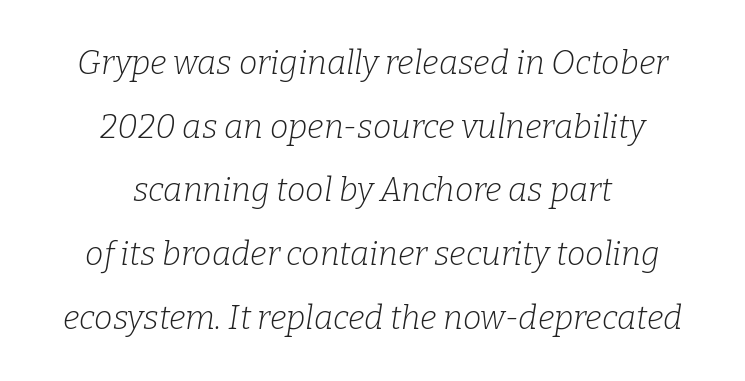
Q: Is the text bold? A: No.
Q: Is the text italic (slanted)? A: Yes, it leans right by about 9 degrees.
Q: Is the typeface a serif or a sans-serif typeface? A: Serif.
Q: Is the text underlined? A: No.
Q: How is the paragraph aligned? A: Centered.
Q: Is the spacing between letters normal or unusually wide? A: Normal.
Q: Is the spacing between lines tight, normal or loose? A: Loose.
Q: Width (condensed, normal, or wide)? A: Normal.
Q: Stroke contrast? A: Low.
Q: x-height? A: Medium.
Q: Monospaced? A: No.
